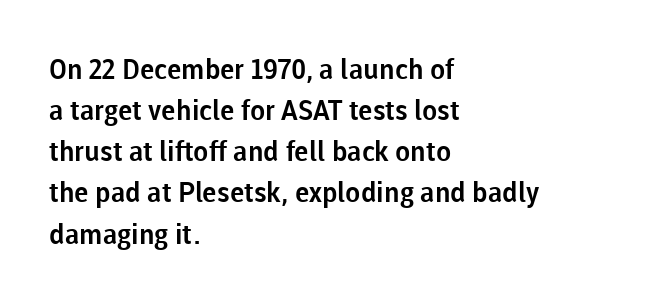
In terms of letterform style, serifs are entirely absent. This sample has the flowing, uneven cadence of proportional lettering. Ascenders rise straight up at ninety degrees. In terms of leading, this rendering sits right in the middle. Lines of text with bare space underneath.
